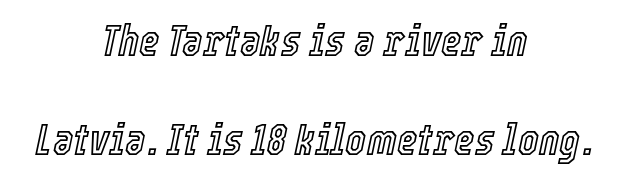
{"italic": "yes", "lean": "right", "slant_degrees": 12, "width": "condensed", "x_height": "medium", "monospaced": "no", "underline": "no", "align": "center", "line_spacing": "loose", "line_spacing_ratio": 2.25, "letter_spacing": "normal", "letter_spacing_em": 0.0, "glyph_px": 44}
